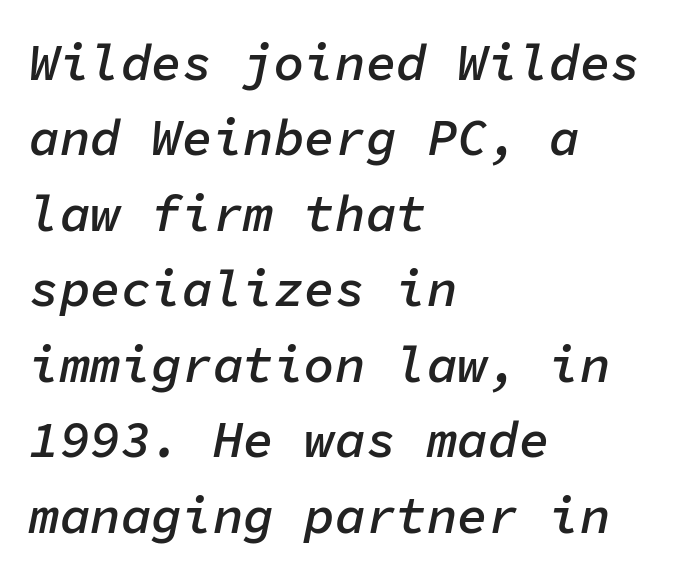
Q: Is the text bold? A: Semi-bold.
Q: Is the text italic (slanted)? A: Yes, it leans right by about 11 degrees.
Q: Is the text underlined? A: No.
Q: How is the paragraph aligned? A: Left-aligned.
Q: Is the spacing between letters normal or unusually wide? A: Normal.
Q: Is the spacing between lines tight, normal or loose? A: Normal.
Q: Width (condensed, normal, or wide)? A: Normal.
Q: Stroke contrast? A: Low.
Q: x-height? A: Medium.
Q: Monospaced? A: Yes.
